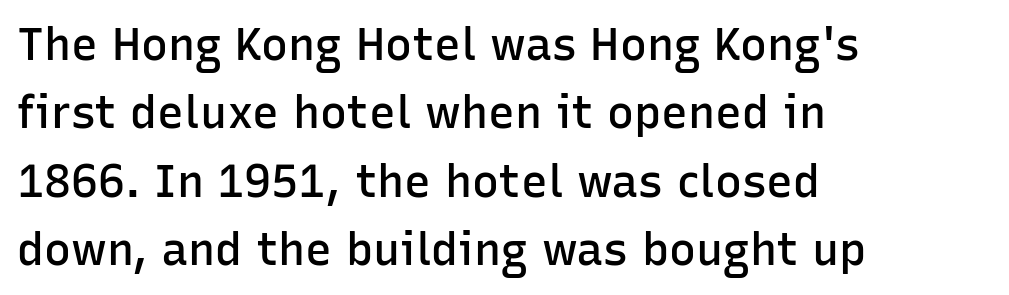
The glyphs in this specimen are sans serif. Line beginnings align vertically; line endings do not. Successive baselines arrive at the customary interval. Proportional: the letters do not fall into vertical columns. Every character sits straight up, as roman type does.
